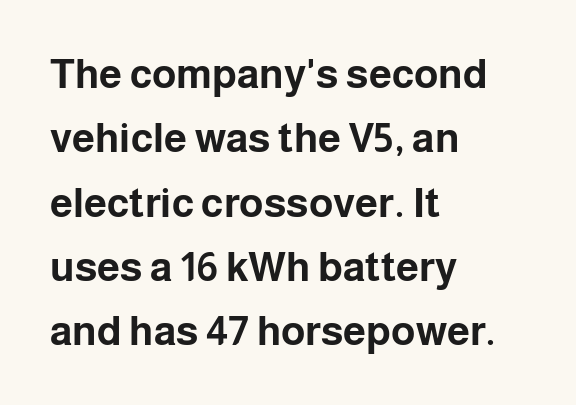
Q: Is the text bold? A: Yes.
Q: Is the text italic (slanted)? A: No, it is upright.
Q: Is the typeface a serif or a sans-serif typeface? A: Sans-serif.
Q: Is the text underlined? A: No.
Q: How is the paragraph aligned? A: Left-aligned.
Q: Is the spacing between letters normal or unusually wide? A: Normal.
Q: Is the spacing between lines tight, normal or loose? A: Normal.
Q: Width (condensed, normal, or wide)? A: Normal.
Q: Stroke contrast? A: Low.
Q: x-height? A: Medium.
Q: Monospaced? A: No.
